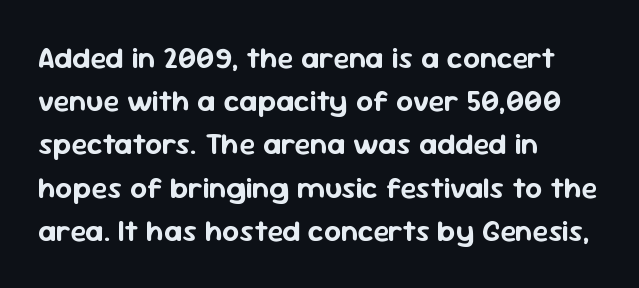
Q: Is the text italic (slanted)? A: No, it is upright.
Q: Is the typeface a serif or a sans-serif typeface? A: Sans-serif.
Q: Is the text underlined? A: No.
Q: How is the paragraph aligned? A: Left-aligned.
Q: Is the spacing between letters normal or unusually wide? A: Normal.
Q: Is the spacing between lines tight, normal or loose? A: Normal.
Q: Width (condensed, normal, or wide)? A: Normal.
Q: Stroke contrast? A: Low.
Q: x-height? A: Medium.
Q: Monospaced? A: No.
